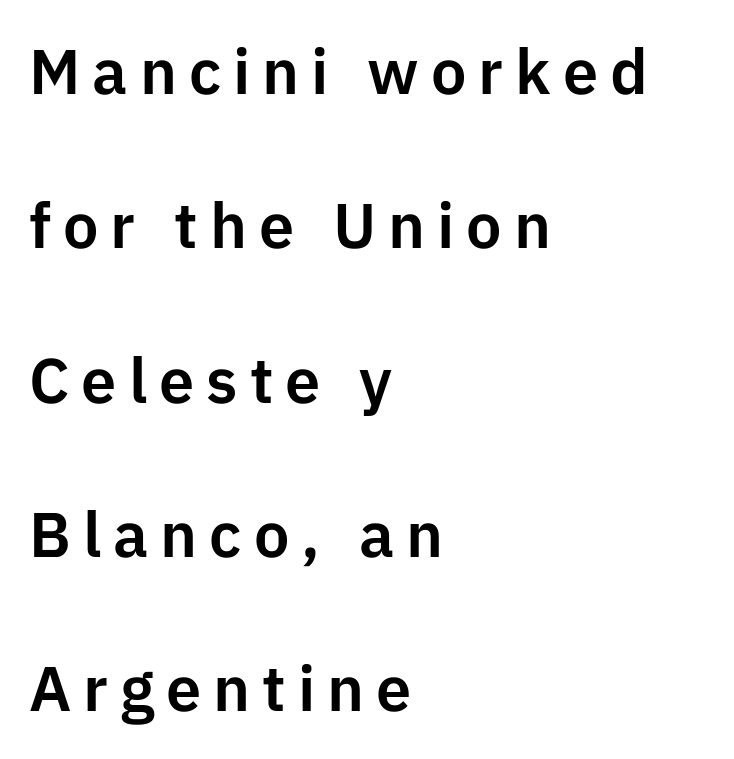
The typesetter chose a ragged-right arrangement here. Classification — sans serif. The letters advance in unequal steps, a hallmark of proportional type. This is roman type, the default non-slanted kind. A clean baseline with only descenders dipping below it.
